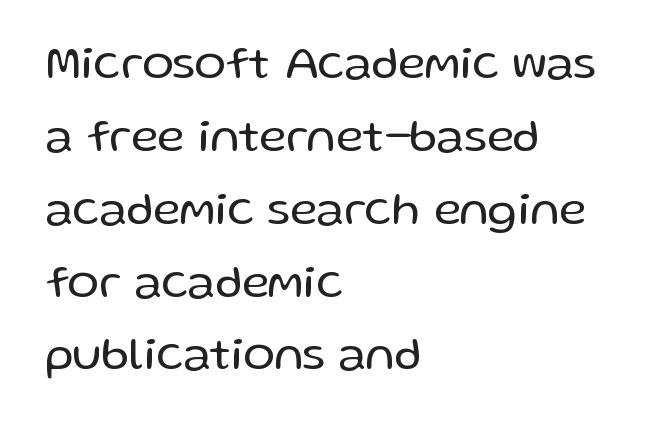
The image shows 47 px regular-weight sans-serif type, upright; set left-aligned, normal line spacing (1.55x), normal letter spacing, not underlined; low stroke contrast and a medium x-height.
